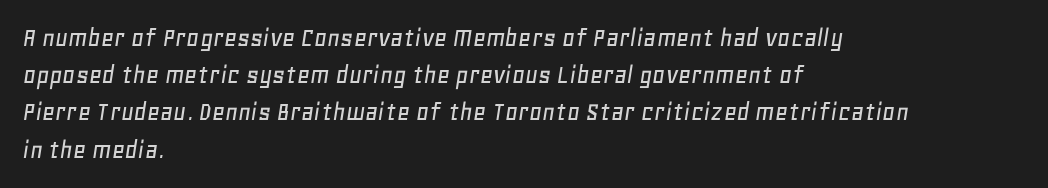
The image shows 28 px text type, italic (leaning right); set left-aligned, normal line spacing (1.33x), normal letter spacing, not underlined; low stroke contrast and a large x-height.
